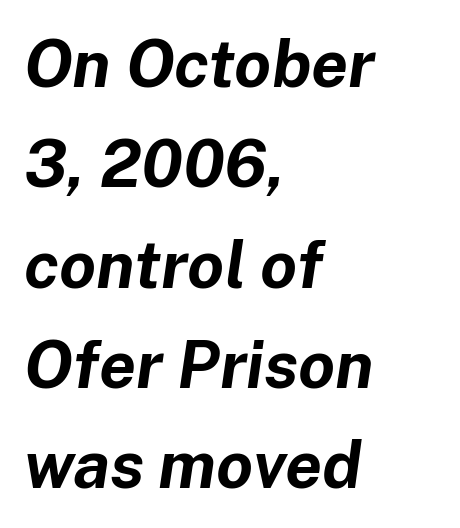
{"italic": "yes", "lean": "right", "slant_degrees": 8, "bold": "yes", "weight": "bold", "width": "normal", "stroke_contrast": "low", "x_height": "medium", "monospaced": "no", "underline": "no", "align": "left", "line_spacing": "normal", "line_spacing_ratio": 1.52, "letter_spacing": "normal", "letter_spacing_em": 0.0, "glyph_px": 66}
